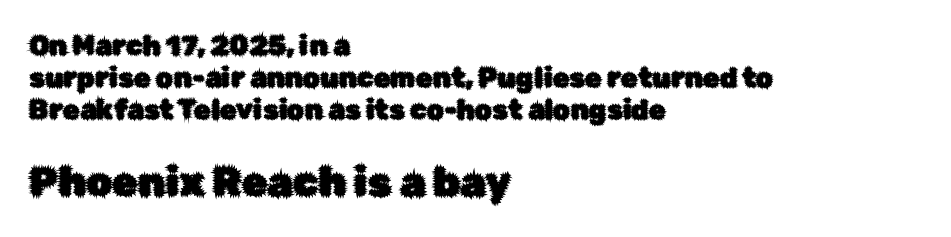
Q: Is the text italic (slanted)? A: No, it is upright.
Q: Is the typeface a serif or a sans-serif typeface? A: Sans-serif.
Q: Is the text underlined? A: No.
Q: How is the paragraph aligned? A: Left-aligned.
Q: Is the spacing between letters normal or unusually wide? A: Normal.
Q: Which block of text is set in a larger size, the first (top) or the second (bottom)? A: The second (bottom) one.
Q: Width (condensed, normal, or wide)? A: Normal.
Q: Stroke contrast? A: Low.
Q: x-height? A: Medium.
Q: Monospaced? A: No.
